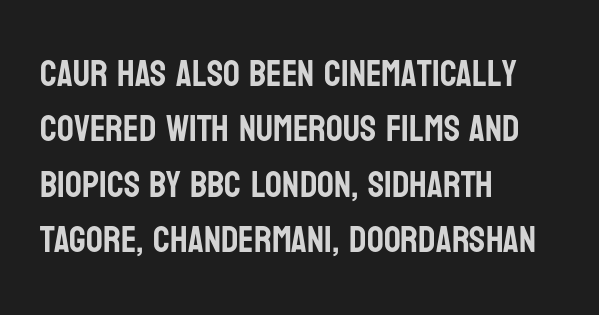
Q: Is the text italic (slanted)? A: No, it is upright.
Q: Is the typeface a serif or a sans-serif typeface? A: Sans-serif.
Q: Is the text underlined? A: No.
Q: How is the paragraph aligned? A: Left-aligned.
Q: Is the spacing between letters normal or unusually wide? A: Normal.
Q: Is the spacing between lines tight, normal or loose? A: Normal.
Q: Width (condensed, normal, or wide)? A: Condensed.
Q: Stroke contrast? A: Low.
Q: x-height? A: Large.
Q: Monospaced? A: No.
